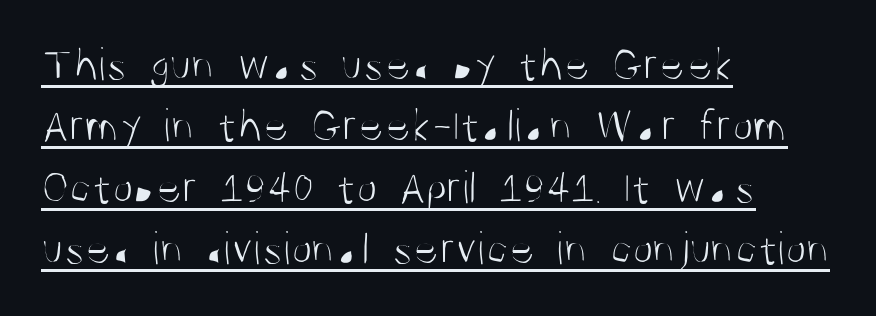
Q: Is the text bold? A: No.
Q: Is the text italic (slanted)? A: No, it is upright.
Q: Is the typeface a serif or a sans-serif typeface? A: Sans-serif.
Q: Is the text underlined? A: Yes.
Q: How is the paragraph aligned? A: Left-aligned.
Q: Is the spacing between letters normal or unusually wide? A: Normal.
Q: Is the spacing between lines tight, normal or loose? A: Normal.
Q: Width (condensed, normal, or wide)? A: Condensed.
Q: Stroke contrast? A: Medium.
Q: x-height? A: Large.
Q: Monospaced? A: No.
